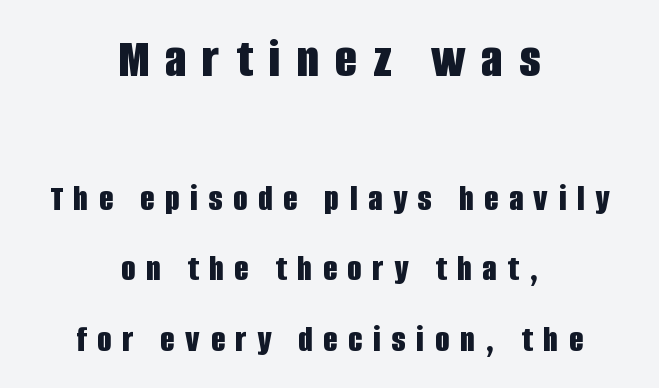
{"serif": "no", "italic": "no", "bold": "yes", "weight": "bold", "width": "condensed", "stroke_contrast": "low", "x_height": "large", "monospaced": "no", "underline": "no", "align": "center", "line_spacing": "loose", "line_spacing_ratio": 1.9, "letter_spacing": "wide", "letter_spacing_em": 0.29, "larger_block": "first", "size_ratio": 1.51, "glyph_px": 56}
